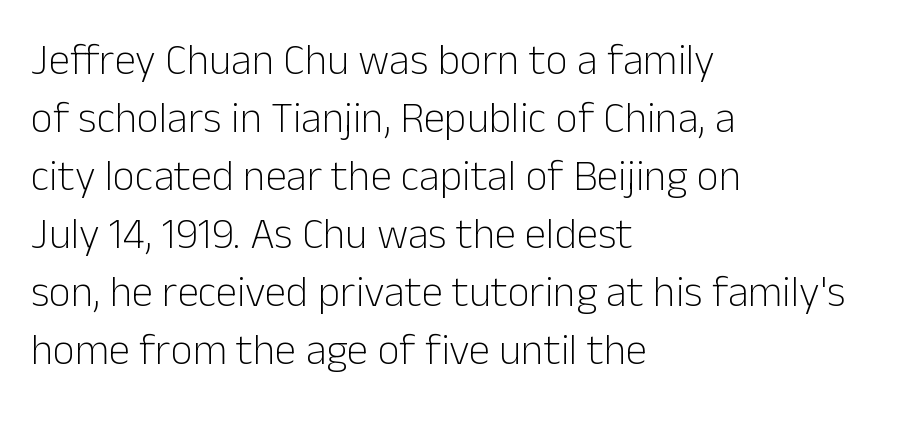
{"serif": "no", "italic": "no", "bold": "no", "weight": "light", "width": "normal", "stroke_contrast": "low", "x_height": "medium", "monospaced": "no", "underline": "no", "align": "left", "line_spacing": "normal", "line_spacing_ratio": 1.35, "letter_spacing": "normal", "letter_spacing_em": 0.0, "glyph_px": 43}
